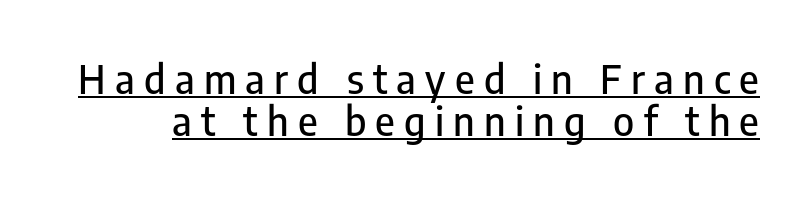
Q: Is the text italic (slanted)? A: No, it is upright.
Q: Is the typeface a serif or a sans-serif typeface? A: Sans-serif.
Q: Is the text underlined? A: Yes.
Q: Is the spacing between letters normal or unusually wide? A: Unusually wide.
Q: Is the spacing between lines tight, normal or loose? A: Tight.
Q: Width (condensed, normal, or wide)? A: Condensed.
Q: Stroke contrast? A: Low.
Q: x-height? A: Medium.
Q: Monospaced? A: No.
